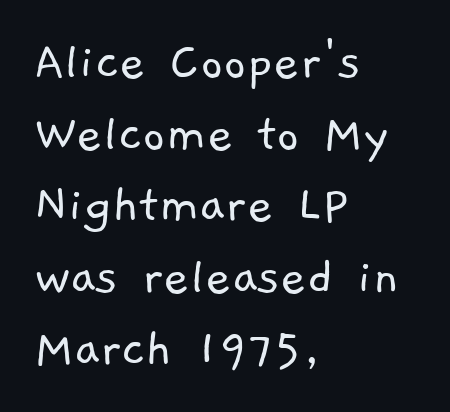
{"serif": "no", "bold": "no", "weight": "light", "width": "normal", "stroke_contrast": "low", "x_height": "medium", "monospaced": "no", "underline": "no", "align": "left", "line_spacing": "normal", "line_spacing_ratio": 1.28, "letter_spacing": "normal", "letter_spacing_em": 0.0, "glyph_px": 56}
